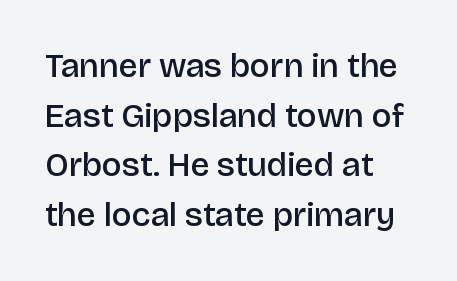
{"serif": "no", "italic": "no", "bold": "semi", "weight": "semibold", "width": "normal", "stroke_contrast": "low", "x_height": "large", "monospaced": "no", "underline": "no", "align": "left", "line_spacing": "normal", "line_spacing_ratio": 1.46, "letter_spacing": "normal", "letter_spacing_em": 0.0, "glyph_px": 34}
